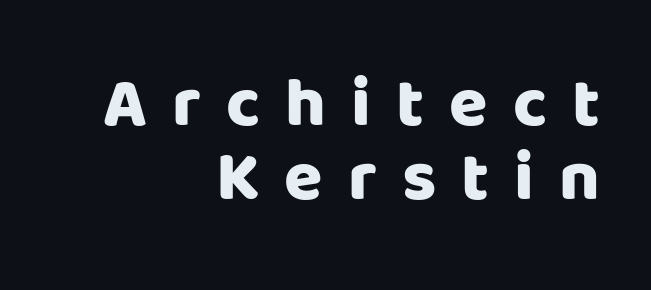
Q: Is the text bold? A: Yes.
Q: Is the text italic (slanted)? A: No, it is upright.
Q: Is the typeface a serif or a sans-serif typeface? A: Sans-serif.
Q: Is the text underlined? A: No.
Q: How is the paragraph aligned? A: Right-aligned.
Q: Is the spacing between letters normal or unusually wide? A: Unusually wide.
Q: Is the spacing between lines tight, normal or loose? A: Tight.
Q: Width (condensed, normal, or wide)? A: Normal.
Q: Stroke contrast? A: Low.
Q: x-height? A: Large.
Q: Monospaced? A: No.
